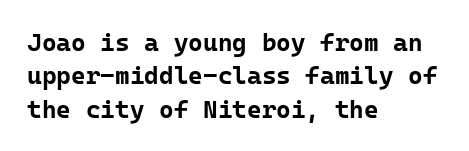
Q: Is the text bold? A: Yes.
Q: Is the text italic (slanted)? A: No, it is upright.
Q: Is the text underlined? A: No.
Q: How is the paragraph aligned? A: Left-aligned.
Q: Is the spacing between letters normal or unusually wide? A: Normal.
Q: Is the spacing between lines tight, normal or loose? A: Normal.
